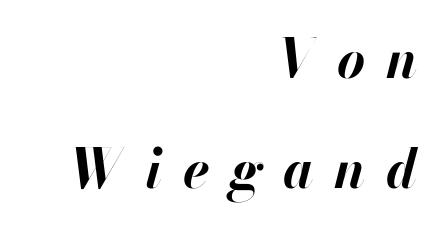
{"italic": "yes", "lean": "right", "slant_degrees": 13, "bold": "yes", "weight": "bold", "width": "normal", "stroke_contrast": "high", "x_height": "small", "monospaced": "no", "underline": "no", "align": "right", "line_spacing": "loose", "line_spacing_ratio": 2.04, "letter_spacing": "wide", "letter_spacing_em": 0.38, "glyph_px": 54}
